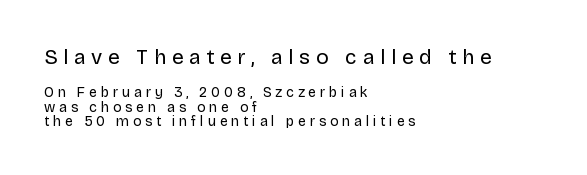
Q: Is the text bold? A: No.
Q: Is the text italic (slanted)? A: No, it is upright.
Q: Is the text underlined? A: No.
Q: How is the paragraph aligned? A: Left-aligned.
Q: Is the spacing between letters normal or unusually wide? A: Unusually wide.
Q: Is the spacing between lines tight, normal or loose? A: Tight.
Q: Which block of text is set in a larger size, the first (top) or the second (bottom)? A: The first (top) one.
